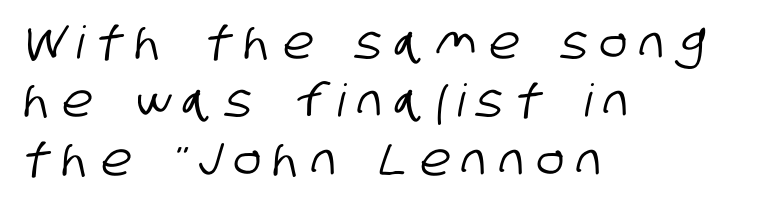
Q: Is the typeface a serif or a sans-serif typeface? A: Sans-serif.
Q: Is the text underlined? A: No.
Q: How is the paragraph aligned? A: Left-aligned.
Q: Is the spacing between letters normal or unusually wide? A: Unusually wide.
Q: Is the spacing between lines tight, normal or loose? A: Normal.
Q: Width (condensed, normal, or wide)? A: Condensed.
Q: Stroke contrast? A: Low.
Q: x-height? A: Large.
Q: Monospaced? A: No.
